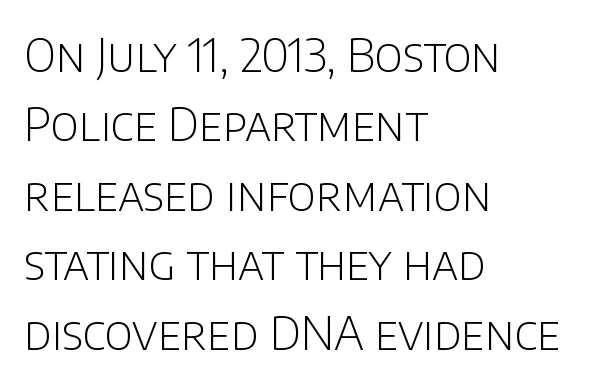
Vertically, the passage feels balanced, rows spaced as you'd expect. This reads as an unemphasized weight, regular at the heaviest. Font category for this specimen: sans-serif. The compositor pushed each line to the left boundary. The face used here is rendered with its standard letterfit.
